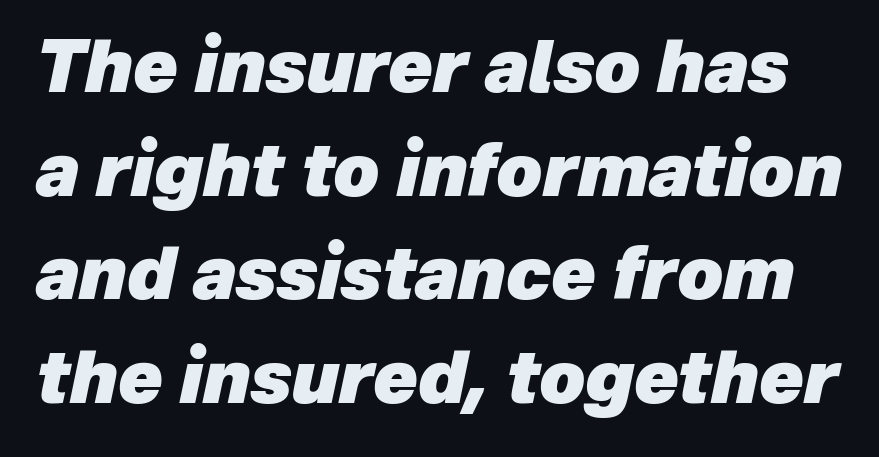
{"italic": "yes", "lean": "right", "slant_degrees": 12, "bold": "yes", "weight": "heavy", "width": "normal", "stroke_contrast": "low", "x_height": "medium", "monospaced": "no", "underline": "no", "line_spacing": "normal", "line_spacing_ratio": 1.44, "letter_spacing": "normal", "letter_spacing_em": 0.0, "glyph_px": 72}
